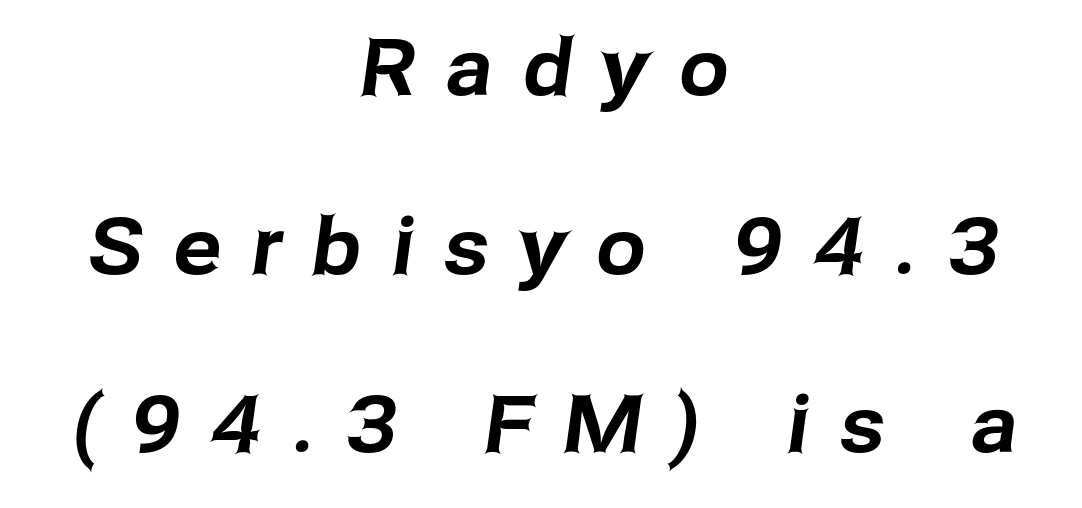
The gaps between neighbouring characters are conspicuously large. Decoration check: the copy has no underline. A great deal of white space separates one row of letters from the next. The font family rendered here belongs to the sans-serif group. A typesetter would call this proportional, since set widths differ per character.
